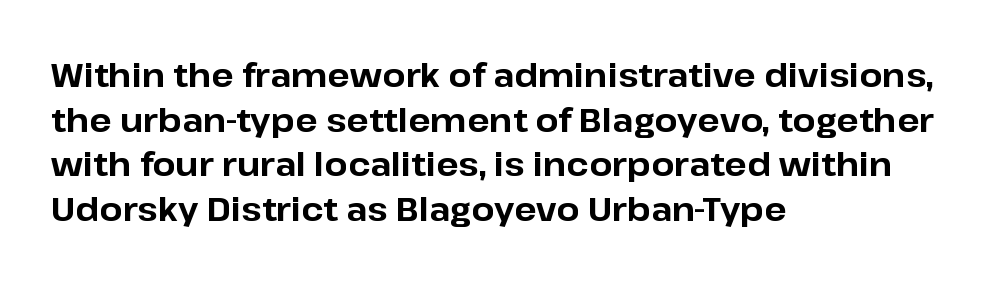
{"serif": "no", "italic": "no", "bold": "yes", "weight": "bold", "width": "normal", "stroke_contrast": "low", "x_height": "medium", "monospaced": "no", "underline": "no", "align": "left", "line_spacing": "normal", "line_spacing_ratio": 1.35, "letter_spacing": "normal", "letter_spacing_em": 0.0, "glyph_px": 33}
